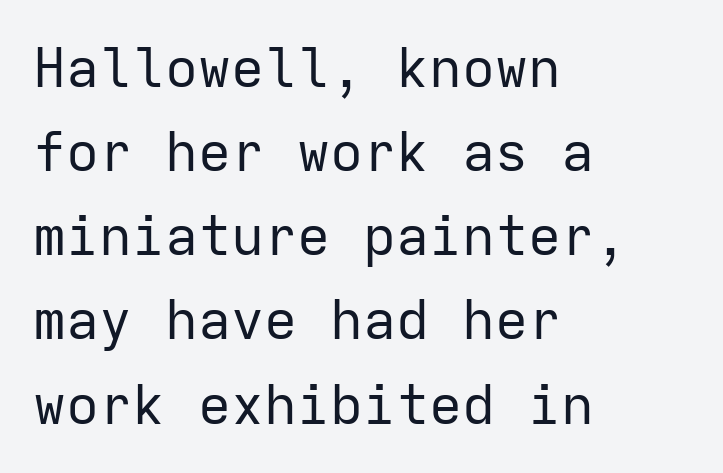
The strokes are not fattened; the text isn't bold. Letter spacing: default. Posture: vertical. The glyphs are unaccompanied by any horizontal stroke below them. The type family on display is of the sans-serif kind.
